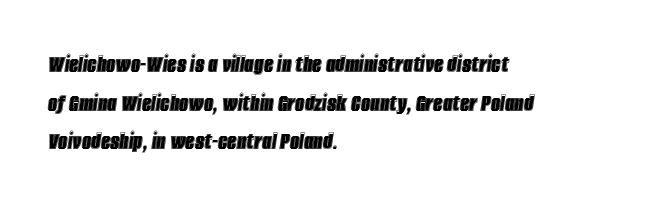
Q: Is the text italic (slanted)? A: Yes, it leans right by about 8 degrees.
Q: Is the text underlined? A: No.
Q: How is the paragraph aligned? A: Left-aligned.
Q: Is the spacing between letters normal or unusually wide? A: Normal.
Q: Is the spacing between lines tight, normal or loose? A: Normal.
